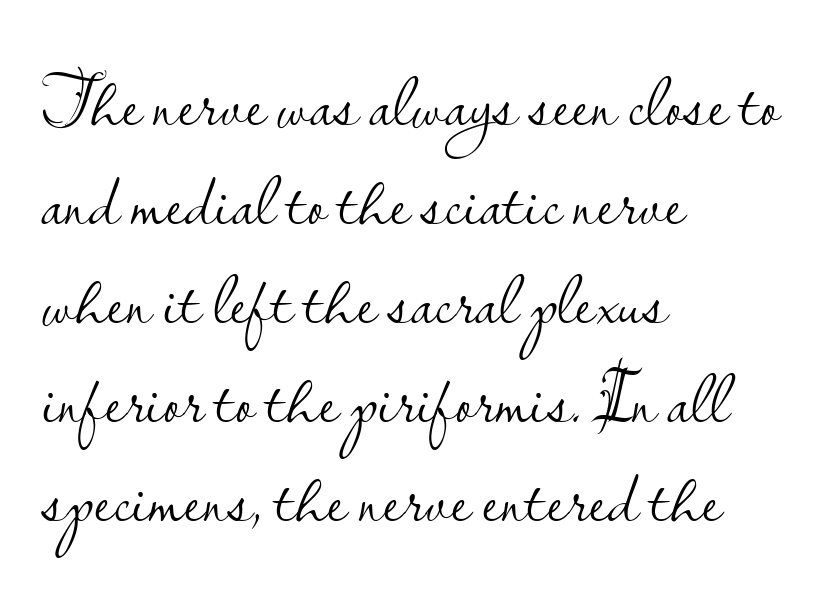
The rendering uses natural spacing where letterforms have individual widths. Line beginnings align vertically; line endings do not. Think standard paragraph weight, or any step lighter than that.
